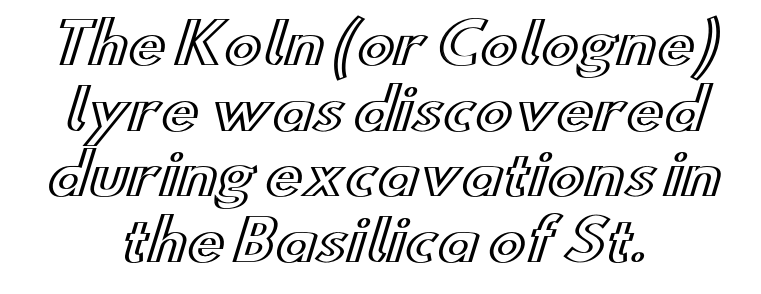
Q: Is the text italic (slanted)? A: Yes.
Q: Is the text underlined? A: No.
Q: How is the paragraph aligned? A: Centered.
Q: Is the spacing between letters normal or unusually wide? A: Normal.
Q: Width (condensed, normal, or wide)? A: Wide.
Q: x-height? A: Small.
Q: Monospaced? A: No.
